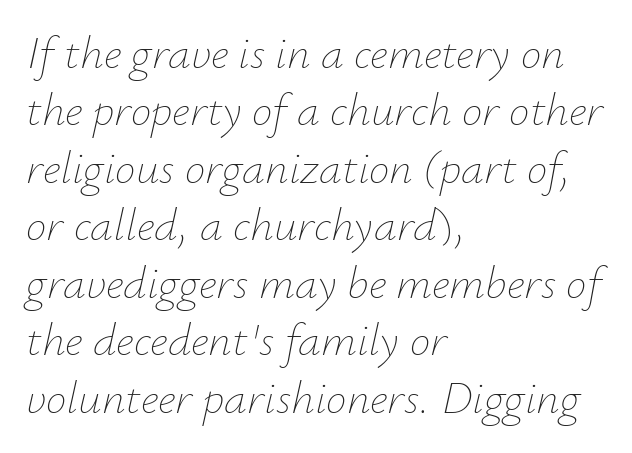
Q: Is the text bold? A: No.
Q: Is the text italic (slanted)? A: Yes, it leans right by about 12 degrees.
Q: Is the text underlined? A: No.
Q: How is the paragraph aligned? A: Left-aligned.
Q: Is the spacing between letters normal or unusually wide? A: Normal.
Q: Is the spacing between lines tight, normal or loose? A: Normal.
Q: Width (condensed, normal, or wide)? A: Normal.
Q: Stroke contrast? A: Low.
Q: x-height? A: Small.
Q: Monospaced? A: No.
